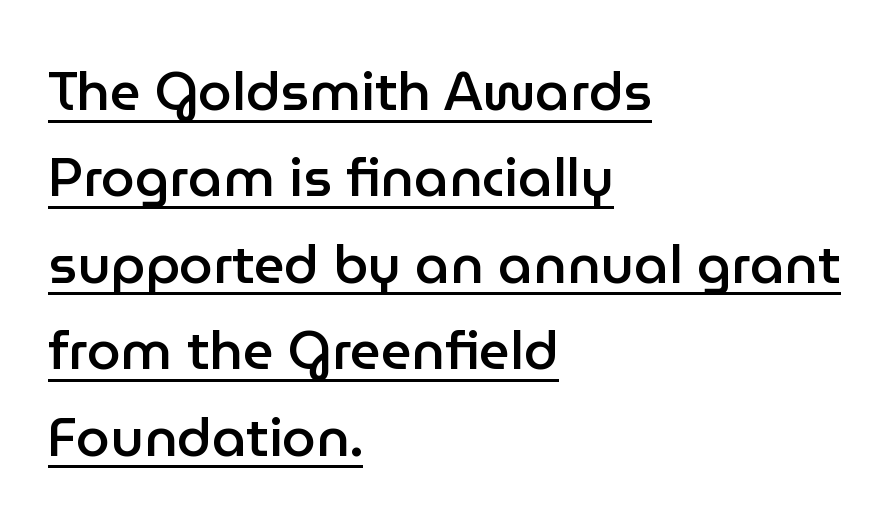
{"serif": "no", "italic": "no", "bold": "semi", "weight": "semibold", "width": "normal", "stroke_contrast": "low", "x_height": "medium", "monospaced": "no", "underline": "yes", "align": "left", "line_spacing": "normal", "line_spacing_ratio": 1.6, "letter_spacing": "normal", "letter_spacing_em": 0.0, "glyph_px": 54}
